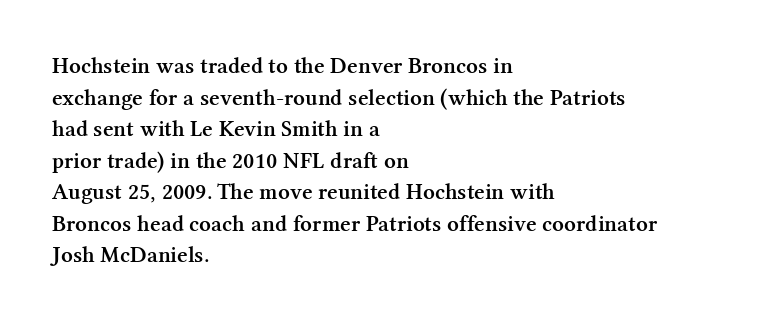
{"italic": "no", "bold": "semi", "underline": "no", "align": "left", "line_spacing": "normal", "line_spacing_ratio": 1.37, "letter_spacing": "normal", "letter_spacing_em": 0.0, "glyph_px": 23}
